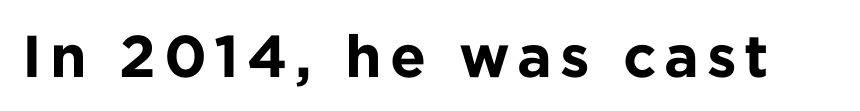
Q: Is the text bold? A: Yes.
Q: Is the text italic (slanted)? A: No, it is upright.
Q: Is the typeface a serif or a sans-serif typeface? A: Sans-serif.
Q: Is the text underlined? A: No.
Q: Width (condensed, normal, or wide)? A: Normal.
Q: Stroke contrast? A: Low.
Q: x-height? A: Medium.
Q: Monospaced? A: No.
